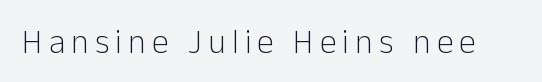
{"serif": "no", "italic": "no", "bold": "no", "weight": "light", "width": "normal", "stroke_contrast": "low", "x_height": "medium", "monospaced": "no", "underline": "no", "glyph_px": 34}
